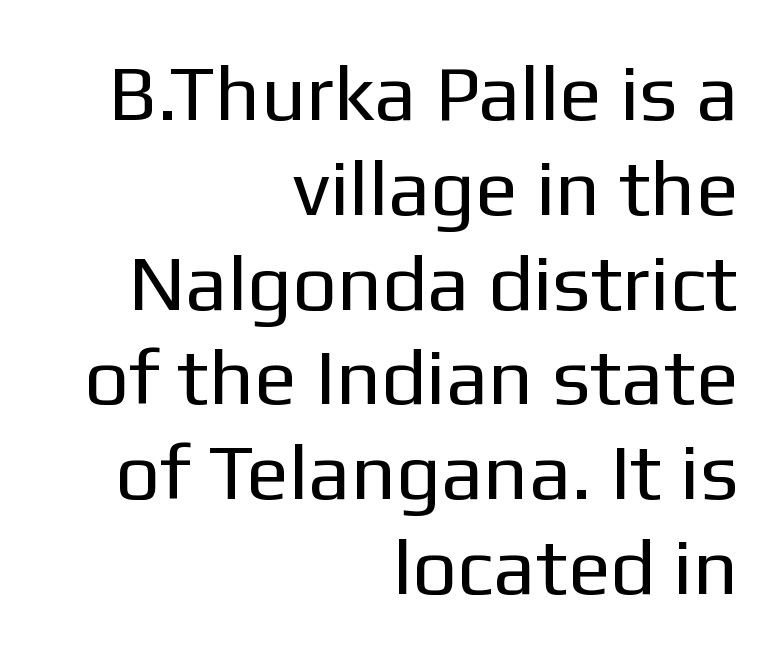
{"serif": "no", "italic": "no", "bold": "no", "weight": "regular", "width": "normal", "stroke_contrast": "low", "x_height": "medium", "monospaced": "no", "underline": "no", "align": "right", "line_spacing_ratio": 1.2, "letter_spacing": "normal", "letter_spacing_em": 0.0, "glyph_px": 79}
